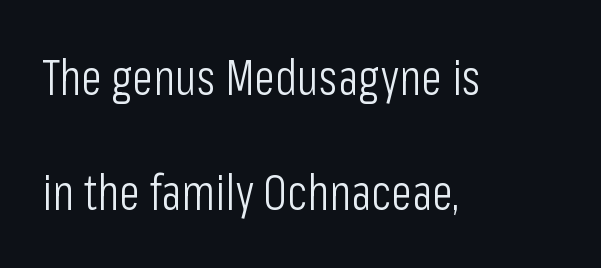
{"serif": "no", "italic": "no", "bold": "no", "weight": "light", "width": "condensed", "stroke_contrast": "low", "x_height": "medium", "monospaced": "no", "underline": "no", "align": "left", "line_spacing": "loose", "line_spacing_ratio": 2.35, "letter_spacing": "normal", "letter_spacing_em": 0.0, "glyph_px": 49}
